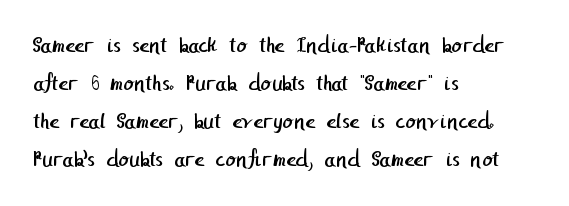
Q: Is the text bold? A: No.
Q: Is the text underlined? A: No.
Q: How is the paragraph aligned? A: Left-aligned.
Q: Is the spacing between letters normal or unusually wide? A: Normal.
Q: Is the spacing between lines tight, normal or loose? A: Normal.
